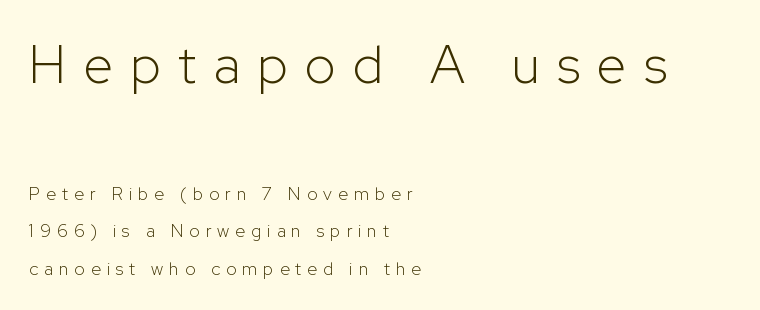
{"serif": "no", "italic": "no", "bold": "no", "weight": "light", "width": "normal", "stroke_contrast": "low", "x_height": "medium", "monospaced": "no", "underline": "no", "align": "left", "line_spacing": "loose", "line_spacing_ratio": 2.07, "letter_spacing": "wide", "letter_spacing_em": 0.33, "larger_block": "first", "size_ratio": 2.94, "glyph_px": 53}
